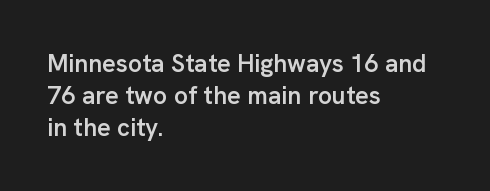
{"italic": "no", "bold": "semi", "underline": "no", "align": "left", "line_spacing": "normal", "line_spacing_ratio": 1.28, "letter_spacing": "normal", "letter_spacing_em": 0.0, "glyph_px": 25}
